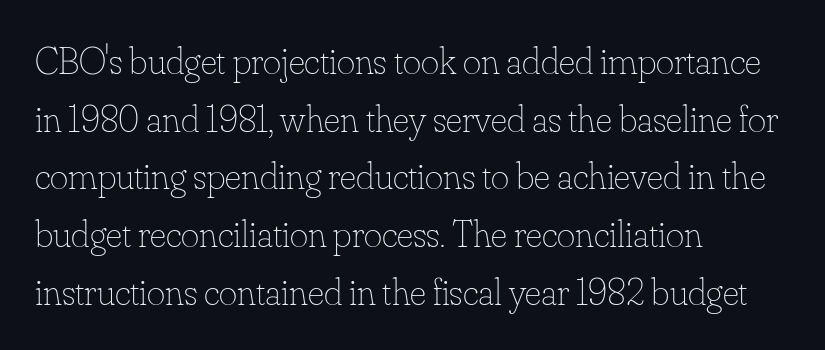
{"italic": "no", "bold": "no", "weight": "thin", "width": "normal", "stroke_contrast": "low", "x_height": "small", "monospaced": "no", "underline": "no", "align": "left", "line_spacing": "normal", "line_spacing_ratio": 1.48, "letter_spacing": "normal", "letter_spacing_em": 0.0, "glyph_px": 39}
